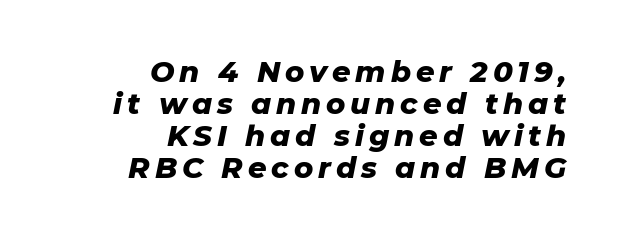
The designer dialed line spacing down below the default. Note the varied advance widths — an 'i' is clearly narrower than an 'm'. Every row of glyphs terminates at an identical x-position on the right. A bare baseline throughout the passage. Is the type bold? Yes — the strokes are clearly thick and heavy.
